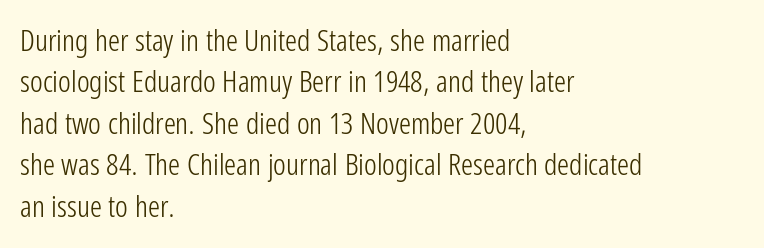
The image shows 30 px light, condensed sans-serif type, upright; set left-aligned, normal line spacing (1.38x), normal letter spacing, not underlined; low stroke contrast and a medium x-height.
